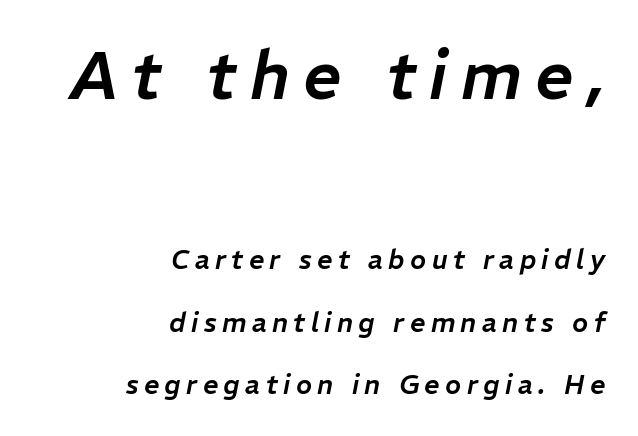
This sample has the flowing, uneven cadence of proportional lettering. Descenders hang freely into open space. The designer gave the opening block more size than the closing block. Students, note that the glyphs here are deliberately spaced far apart. Casual observation: everything's shoved over to the right. Students, observe: this is what heavily led, spacious text looks like.
